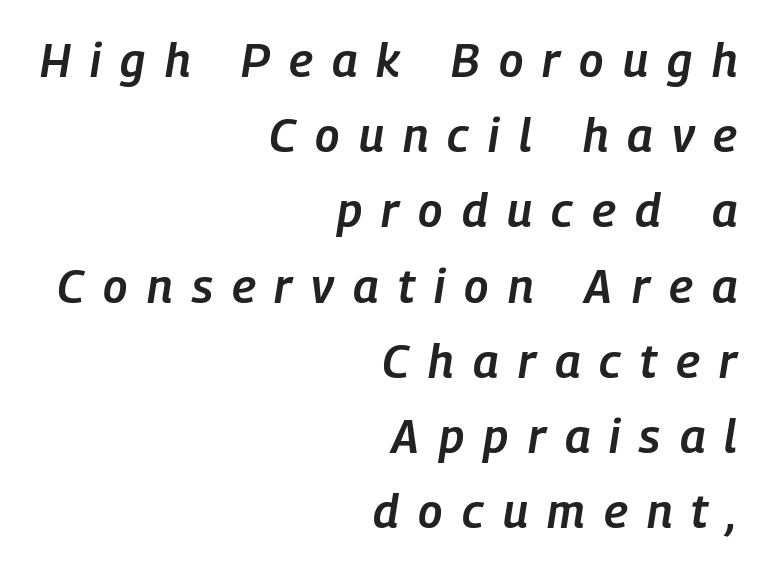
Q: Is the text bold? A: Semi-bold.
Q: Is the text italic (slanted)? A: Yes, it leans right by about 9 degrees.
Q: Is the text underlined? A: No.
Q: How is the paragraph aligned? A: Right-aligned.
Q: Is the spacing between letters normal or unusually wide? A: Unusually wide.
Q: Is the spacing between lines tight, normal or loose? A: Normal.
Q: Width (condensed, normal, or wide)? A: Condensed.
Q: Stroke contrast? A: Low.
Q: x-height? A: Medium.
Q: Monospaced? A: No.
